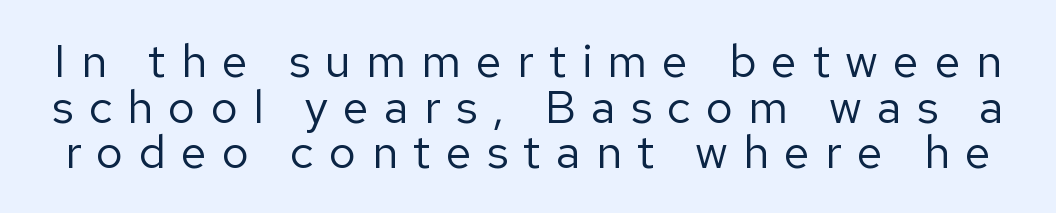
The image shows 47 px regular-weight sans-serif type, upright; set tight line spacing (0.97x), unusually wide letter spacing (+0.32 em), not underlined; low stroke contrast and a medium x-height.
